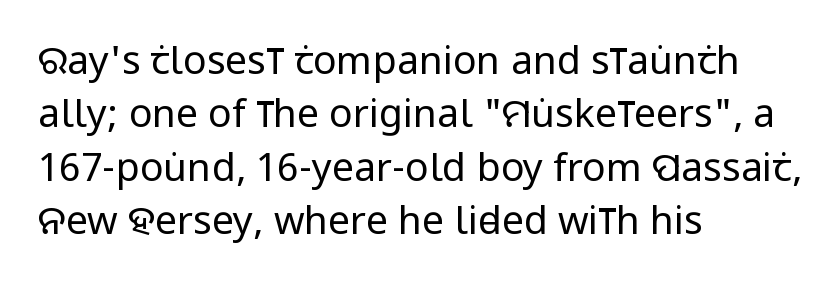
Typeset ragged right — the left edge is the straight one. Serifs: no, the terminals of the letterforms are clean. Rows of type keep a routine distance in the vertical direction. The type is set solid horizontally, with unmodified tracking.
